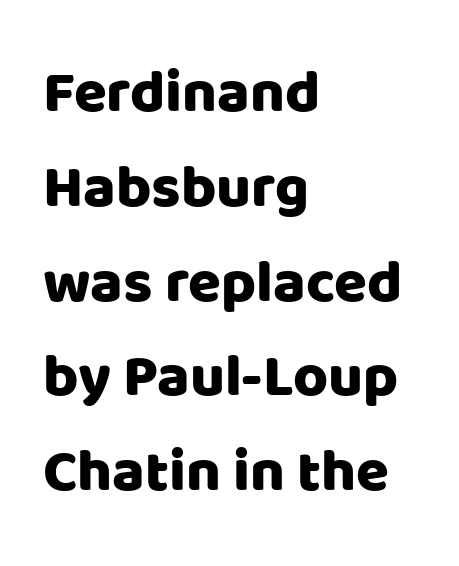
Q: Is the text italic (slanted)? A: No, it is upright.
Q: Is the typeface a serif or a sans-serif typeface? A: Sans-serif.
Q: Is the text underlined? A: No.
Q: How is the paragraph aligned? A: Left-aligned.
Q: Is the spacing between letters normal or unusually wide? A: Normal.
Q: Is the spacing between lines tight, normal or loose? A: Normal.
Q: Width (condensed, normal, or wide)? A: Normal.
Q: Stroke contrast? A: Low.
Q: x-height? A: Large.
Q: Monospaced? A: No.
